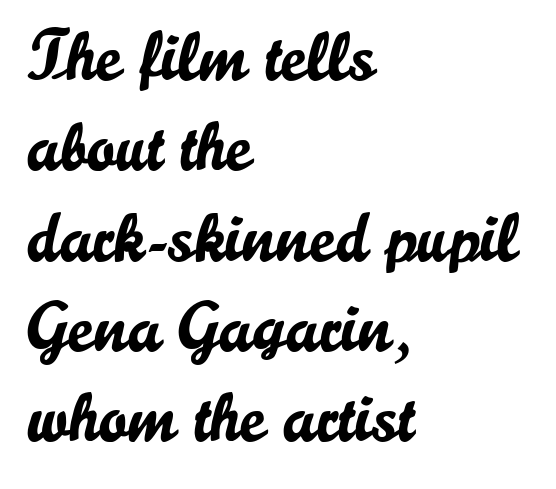
A normal amount of white space separates one row of letters from the next. Check the space under the baseline: it is left empty. Think of a printed novel: that variable character pitch is what you see here.
